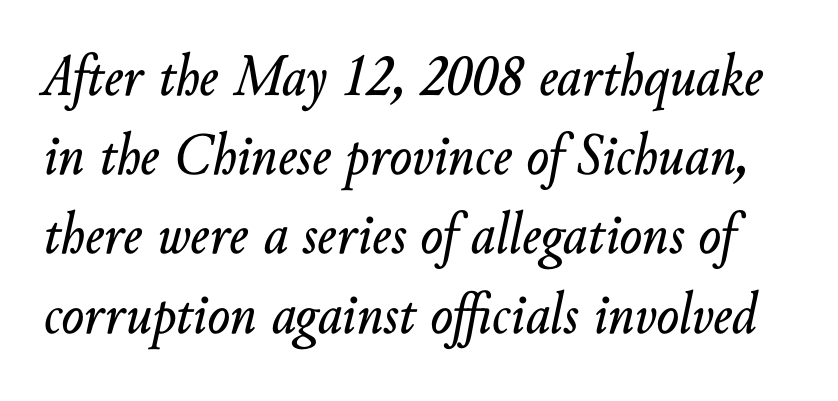
The image shows 60 px text type, italic (leaning right); set normal line spacing (1.32x), normal letter spacing, not underlined; low stroke contrast and a small x-height.
